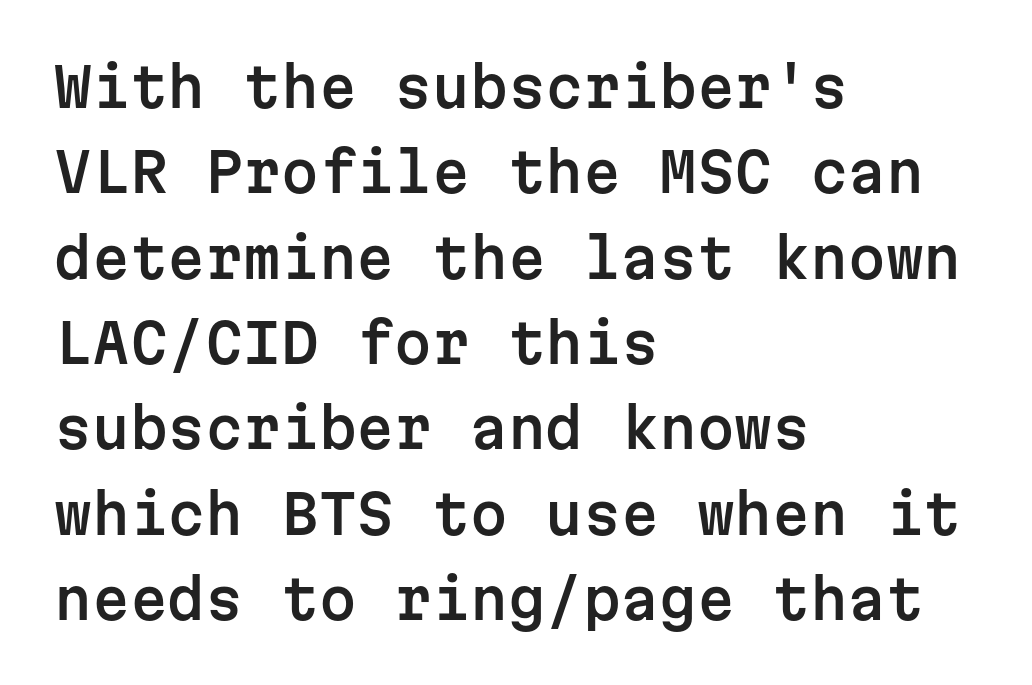
Q: Is the text italic (slanted)? A: No, it is upright.
Q: Is the typeface a serif or a sans-serif typeface? A: Sans-serif.
Q: Is the text underlined? A: No.
Q: How is the paragraph aligned? A: Left-aligned.
Q: Is the spacing between letters normal or unusually wide? A: Normal.
Q: Is the spacing between lines tight, normal or loose? A: Normal.
Q: Width (condensed, normal, or wide)? A: Normal.
Q: Stroke contrast? A: Low.
Q: x-height? A: Medium.
Q: Monospaced? A: Yes.
